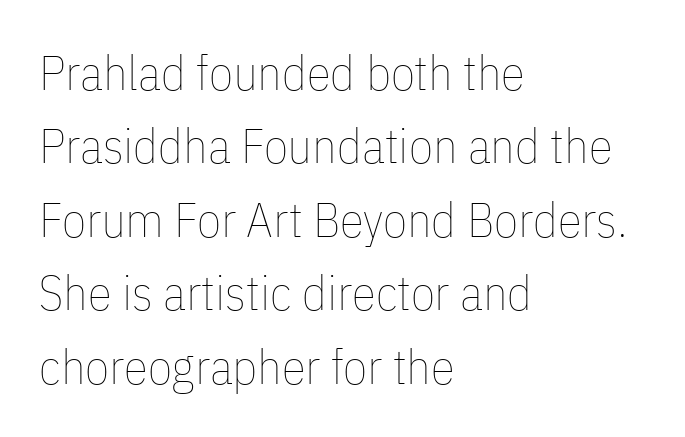
The image shows 49 px thin, condensed type, upright; set left-aligned, normal line spacing (1.5x), normal letter spacing, not underlined; low stroke contrast and a medium x-height.
